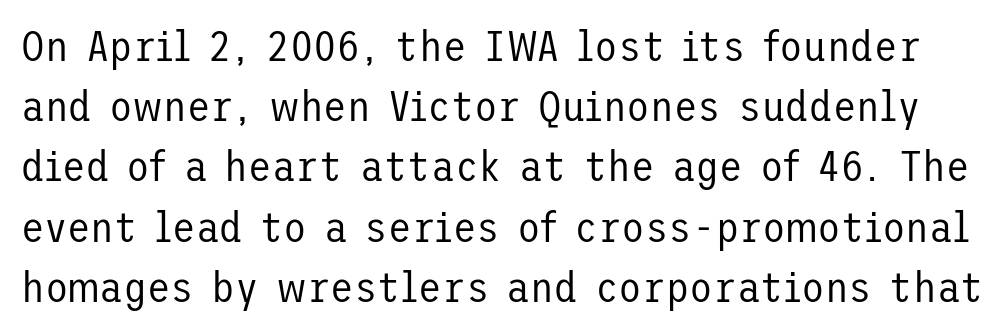
The image shows 43 px regular-weight sans-serif type, upright; set normal line spacing (1.4x), normal letter spacing, not underlined; low stroke contrast and a medium x-height.
